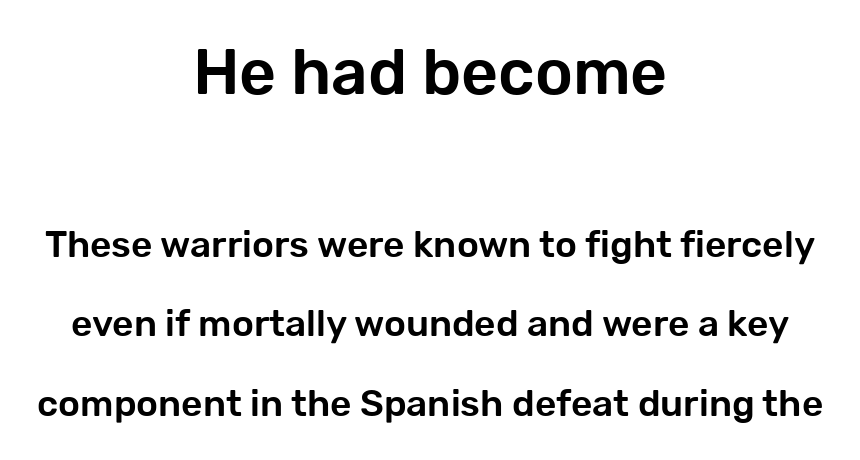
{"serif": "no", "italic": "no", "width": "normal", "stroke_contrast": "low", "x_height": "medium", "monospaced": "no", "underline": "no", "align": "center", "line_spacing": "loose", "line_spacing_ratio": 2.14, "letter_spacing": "normal", "letter_spacing_em": 0.0, "larger_block": "first", "size_ratio": 1.73, "glyph_px": 64}
